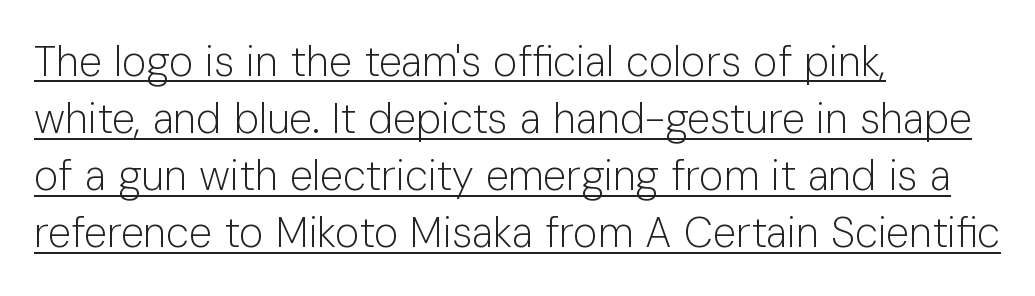
{"serif": "no", "italic": "no", "bold": "no", "weight": "light", "width": "normal", "stroke_contrast": "low", "x_height": "medium", "monospaced": "no", "underline": "yes", "align": "left", "line_spacing": "normal", "line_spacing_ratio": 1.36, "letter_spacing": "normal", "letter_spacing_em": 0.0, "glyph_px": 42}
